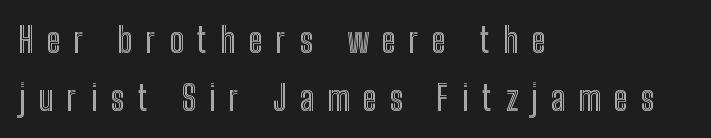
Do the characters align in a grid? No, the font is proportional. The rows are spaced the way most documents space them. The baseline area is clear. Spacing between characters has been opened up far beyond the box default. If you drew a ruler down the left edge, every line would touch it.
